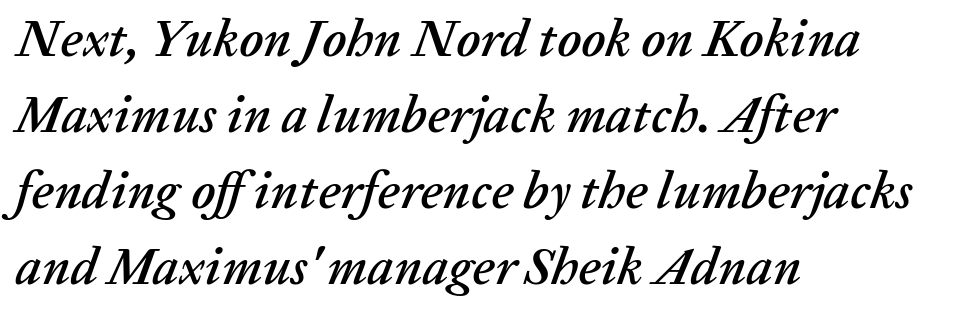
Q: Is the text italic (slanted)? A: Yes, it leans right by about 20 degrees.
Q: Is the text underlined? A: No.
Q: How is the paragraph aligned? A: Left-aligned.
Q: Is the spacing between letters normal or unusually wide? A: Normal.
Q: Is the spacing between lines tight, normal or loose? A: Normal.
Q: Width (condensed, normal, or wide)? A: Normal.
Q: Stroke contrast? A: Low.
Q: x-height? A: Medium.
Q: Monospaced? A: No.
